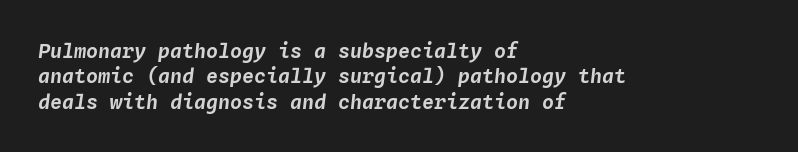
The image shows 20 px text type, italic (leaning right); set left-aligned, normal line spacing (1.27x), normal letter spacing, not underlined.
